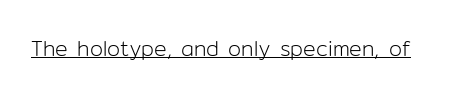
The image shows 21 px text type, upright; set normal letter spacing, underlined.
